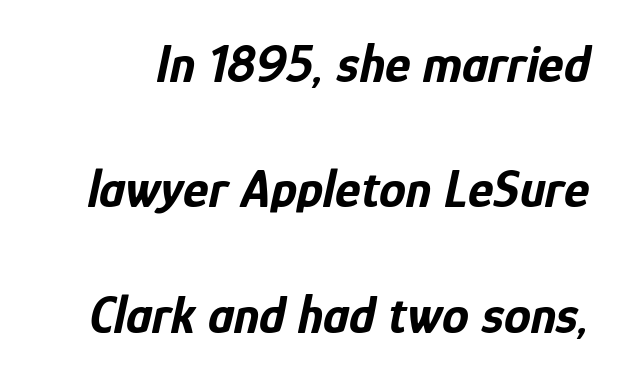
{"italic": "yes", "lean": "right", "slant_degrees": 12, "bold": "yes", "weight": "bold", "width": "condensed", "stroke_contrast": "low", "x_height": "medium", "monospaced": "no", "underline": "no", "line_spacing": "loose", "line_spacing_ratio": 2.32, "letter_spacing": "normal", "letter_spacing_em": 0.0, "glyph_px": 54}
